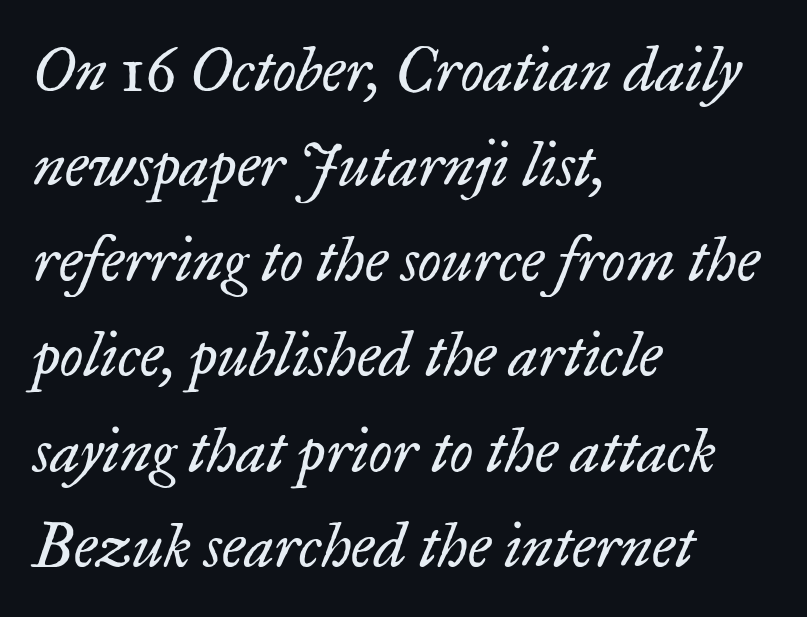
Honestly, the letter spacing is just normal — you wouldn't notice it. The glyphs in this specimen are seriffed. The rendering uses natural spacing where letterforms have individual widths. Tall strokes in this sample are angled rather than plumb. Bold? No — there's no thickening of the strokes. Each row of text sits above clean, open space.
